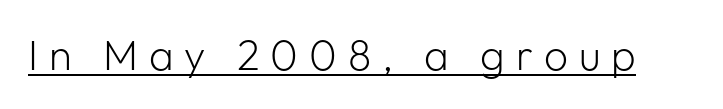
Q: Is the text bold? A: No.
Q: Is the text italic (slanted)? A: No, it is upright.
Q: Is the typeface a serif or a sans-serif typeface? A: Sans-serif.
Q: Is the text underlined? A: Yes.
Q: Is the spacing between letters normal or unusually wide? A: Unusually wide.
Q: Width (condensed, normal, or wide)? A: Normal.
Q: Stroke contrast? A: Low.
Q: x-height? A: Medium.
Q: Monospaced? A: No.
